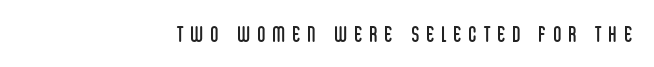
{"italic": "no", "bold": "no", "underline": "no", "align": "right", "letter_spacing": "wide", "letter_spacing_em": 0.34, "glyph_px": 22}
